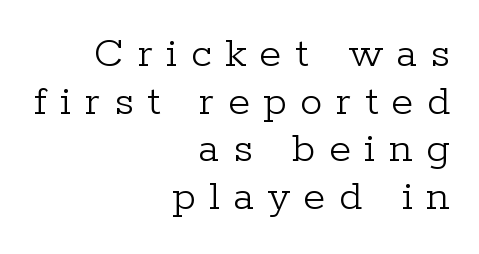
{"serif": "yes", "italic": "no", "bold": "no", "weight": "light", "width": "normal", "stroke_contrast": "low", "x_height": "medium", "monospaced": "no", "underline": "no", "align": "right", "line_spacing": "tight", "line_spacing_ratio": 1.06, "letter_spacing": "wide", "letter_spacing_em": 0.3, "glyph_px": 45}
